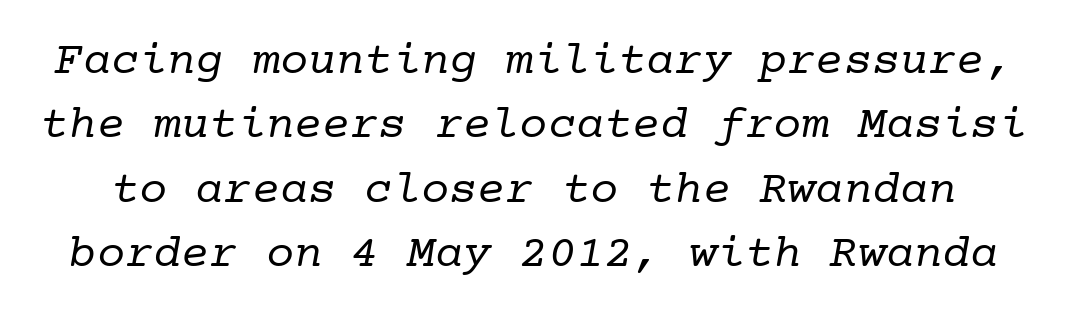
Beneath every word, the page is bare. The weight would be labelled regular, book, light, or lighter still. Monospaced: the letters line up in strict vertical columns. Observe the ordinary spacing: letters are neighbours, not strangers. How would I describe the line gaps? Plain and ordinary.
